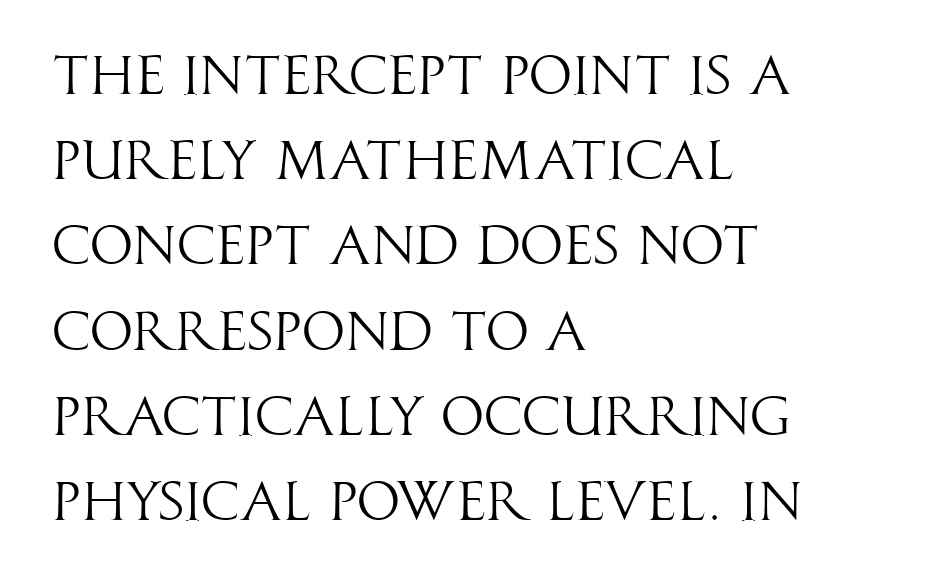
The image shows 55 px light, condensed sans-serif type, upright; set left-aligned, normal line spacing (1.55x), normal letter spacing, not underlined; high stroke contrast and a large x-height.
